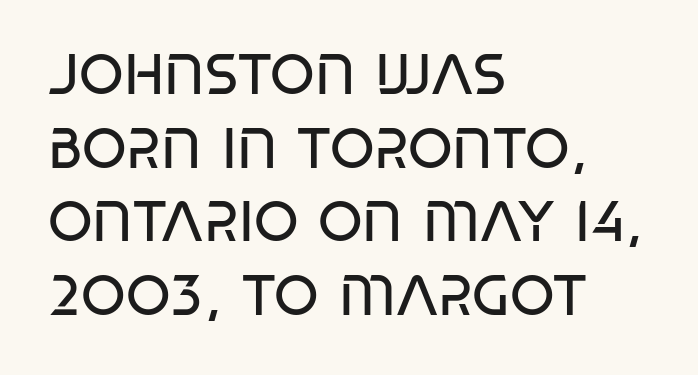
{"serif": "no", "italic": "no", "bold": "no", "weight": "regular", "width": "condensed", "stroke_contrast": "low", "x_height": "large", "monospaced": "no", "underline": "no", "align": "left", "line_spacing": "normal", "line_spacing_ratio": 1.29, "letter_spacing": "normal", "letter_spacing_em": 0.0, "glyph_px": 57}
